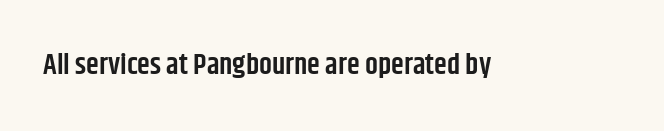
The image shows 29 px semibold, condensed sans-serif type, upright; set normal letter spacing, not underlined; low stroke contrast and a large x-height.
